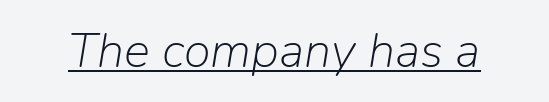
Q: Is the text bold? A: No.
Q: Is the text italic (slanted)? A: Yes, it leans right by about 9 degrees.
Q: Is the text underlined? A: Yes.
Q: Is the spacing between letters normal or unusually wide? A: Normal.
Q: Width (condensed, normal, or wide)? A: Normal.
Q: Stroke contrast? A: Low.
Q: x-height? A: Medium.
Q: Monospaced? A: No.
